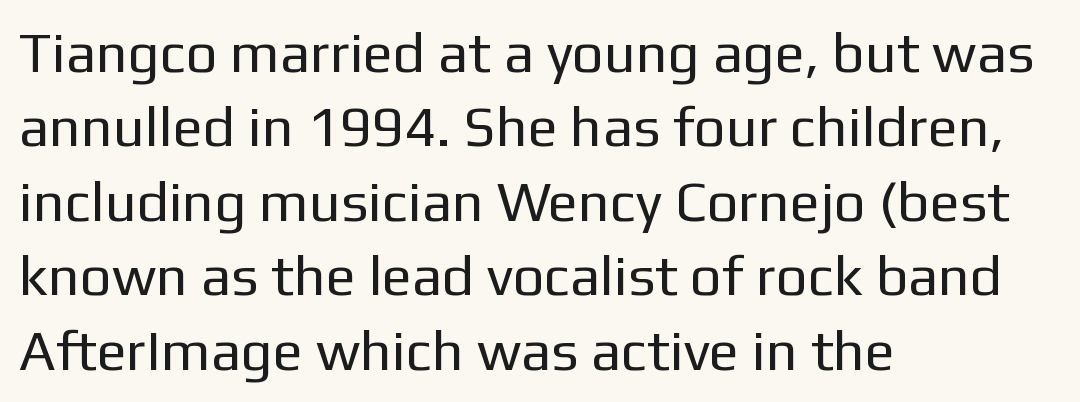
Is this a fixed-width face? No — the glyphs have proportional, varying widths. The typesetter chose a ragged-right arrangement here. The area under the type is left untouched. Is there much room between lines? A standard amount, neither cramped nor airy. It's the straight-up-and-down kind of type. Bold? No — there's no thickening of the strokes.
